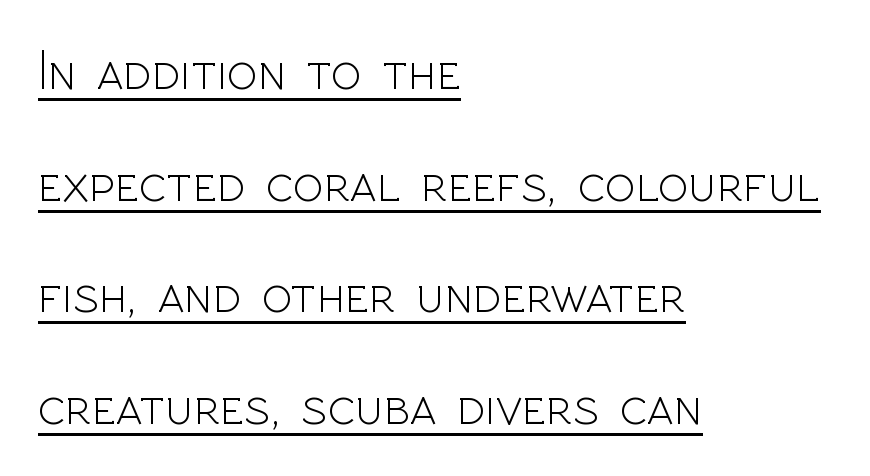
{"serif": "no", "italic": "no", "bold": "no", "weight": "light", "width": "normal", "x_height": "medium", "monospaced": "no", "underline": "yes", "align": "left", "line_spacing": "loose", "line_spacing_ratio": 1.96, "letter_spacing": "normal", "letter_spacing_em": 0.0, "glyph_px": 57}
